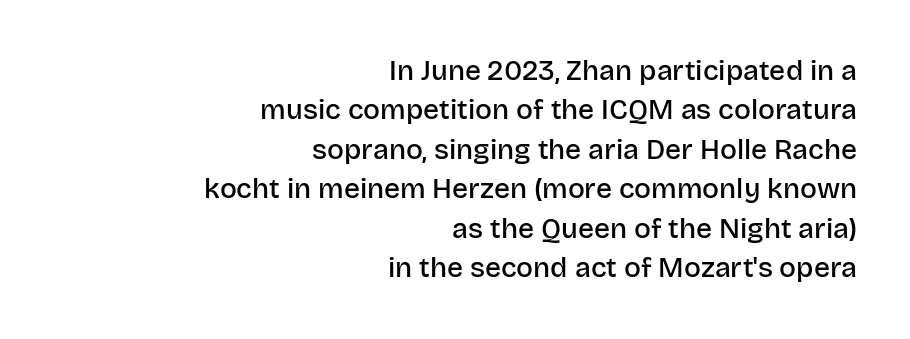
{"serif": "no", "italic": "no", "bold": "semi", "weight": "semibold", "width": "normal", "stroke_contrast": "low", "x_height": "large", "monospaced": "no", "underline": "no", "align": "right", "line_spacing": "normal", "line_spacing_ratio": 1.41, "letter_spacing": "normal", "letter_spacing_em": 0.0, "glyph_px": 28}
